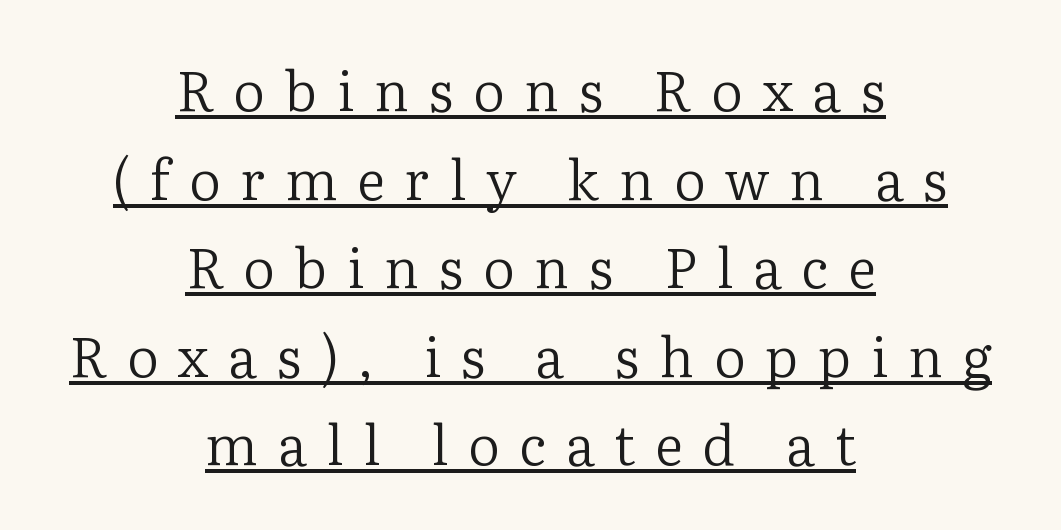
Q: Is the text bold? A: No.
Q: Is the text italic (slanted)? A: No, it is upright.
Q: Is the typeface a serif or a sans-serif typeface? A: Serif.
Q: Is the text underlined? A: Yes.
Q: How is the paragraph aligned? A: Centered.
Q: Is the spacing between letters normal or unusually wide? A: Unusually wide.
Q: Is the spacing between lines tight, normal or loose? A: Normal.
Q: Width (condensed, normal, or wide)? A: Normal.
Q: Stroke contrast? A: Low.
Q: x-height? A: Medium.
Q: Monospaced? A: No.
